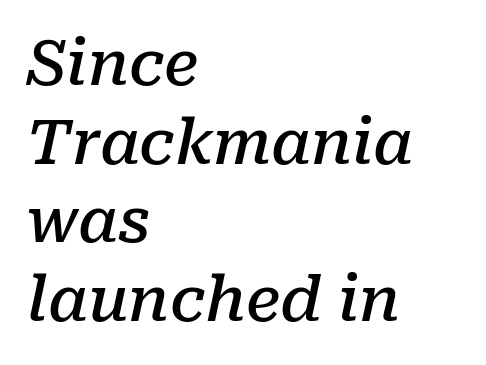
This is the in-between weight designers call semibold or demi. Quick note: interline space is typical. The typesetter chose a ragged-right arrangement here. Nobody touched the tracking dial on this one.
